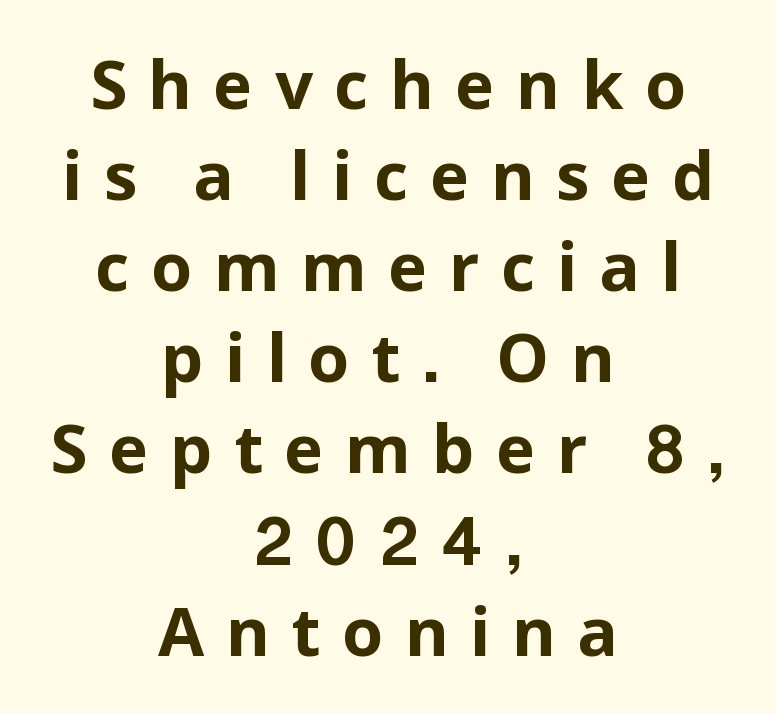
{"serif": "no", "italic": "no", "bold": "yes", "weight": "bold", "width": "normal", "stroke_contrast": "low", "x_height": "medium", "monospaced": "no", "underline": "no", "align": "center", "line_spacing": "normal", "line_spacing_ratio": 1.36, "letter_spacing": "wide", "letter_spacing_em": 0.32, "glyph_px": 67}
